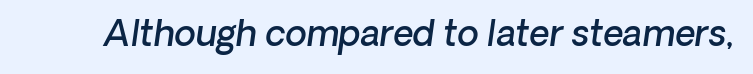
{"italic": "yes", "lean": "right", "slant_degrees": 8, "bold": "semi", "weight": "semibold", "width": "normal", "stroke_contrast": "low", "x_height": "medium", "monospaced": "no", "underline": "no", "letter_spacing": "normal", "letter_spacing_em": 0.0, "glyph_px": 35}
